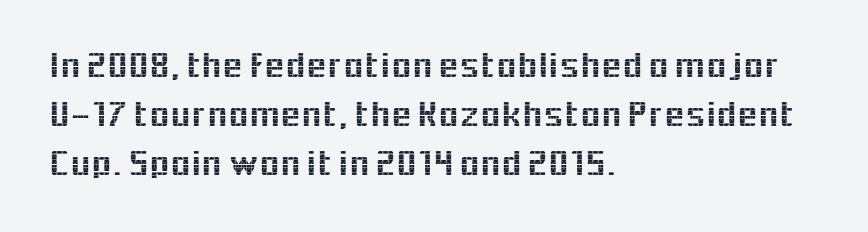
{"serif": "no", "italic": "no", "width": "normal", "x_height": "medium", "monospaced": "no", "underline": "no", "align": "left", "line_spacing": "normal", "line_spacing_ratio": 1.33, "letter_spacing": "normal", "letter_spacing_em": 0.0, "glyph_px": 37}
